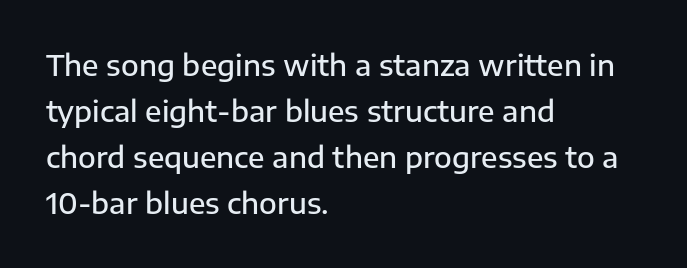
{"serif": "no", "italic": "no", "bold": "semi", "weight": "semibold", "width": "normal", "stroke_contrast": "low", "x_height": "medium", "monospaced": "no", "underline": "no", "align": "left", "line_spacing": "normal", "line_spacing_ratio": 1.59, "letter_spacing": "normal", "letter_spacing_em": 0.0, "glyph_px": 29}
